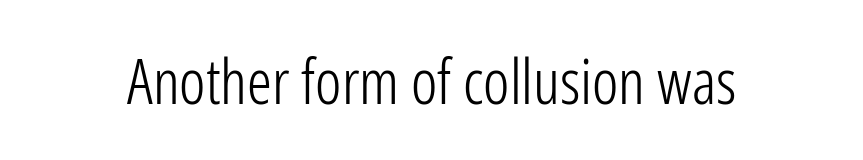
Characters remain perfectly vertical along every line. Caption: face not bold, strokes unweighted. Descender tails drop into unmarked territory. Students, note that the glyphs here touch the page at normal intervals. Each letter keeps its own natural width here, so spacing adapts to shape. Typographically, this falls in the sans-serif category.
